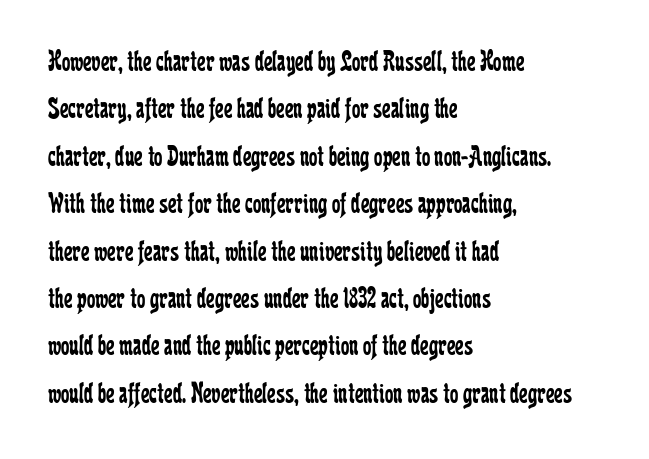
{"serif": "yes", "italic": "no", "bold": "no", "weight": "regular", "width": "condensed", "stroke_contrast": "low", "x_height": "medium", "monospaced": "no", "underline": "no", "align": "left", "line_spacing": "normal", "line_spacing_ratio": 1.58, "letter_spacing": "normal", "letter_spacing_em": 0.0, "glyph_px": 30}
